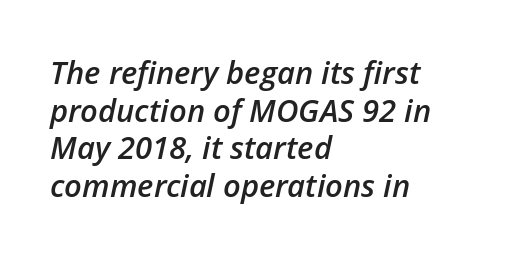
{"italic": "yes", "lean": "right", "slant_degrees": 12, "bold": "semi", "weight": "semibold", "width": "normal", "stroke_contrast": "low", "x_height": "medium", "monospaced": "no", "underline": "no", "align": "left", "line_spacing_ratio": 1.21, "letter_spacing": "normal", "letter_spacing_em": 0.0, "glyph_px": 31}
